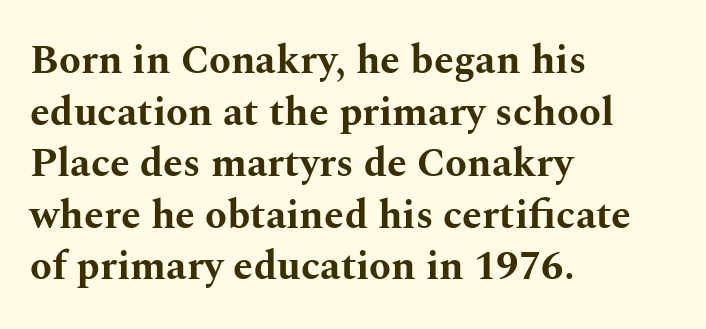
In terms of leading, this rendering sits right in the middle. Heavy-handed strokes throughout: this text is bold. Does the copy run flush right? No — it runs flush left. The strip under each line holds only bare page. The passage shown is typeset with a serif family.
